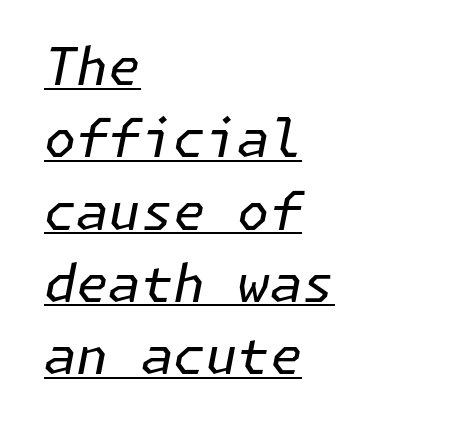
{"italic": "yes", "lean": "right", "slant_degrees": 11, "bold": "no", "weight": "regular", "width": "normal", "stroke_contrast": "low", "x_height": "medium", "underline": "yes", "align": "left", "line_spacing": "normal", "line_spacing_ratio": 1.39, "letter_spacing": "normal", "letter_spacing_em": 0.0, "glyph_px": 52}
